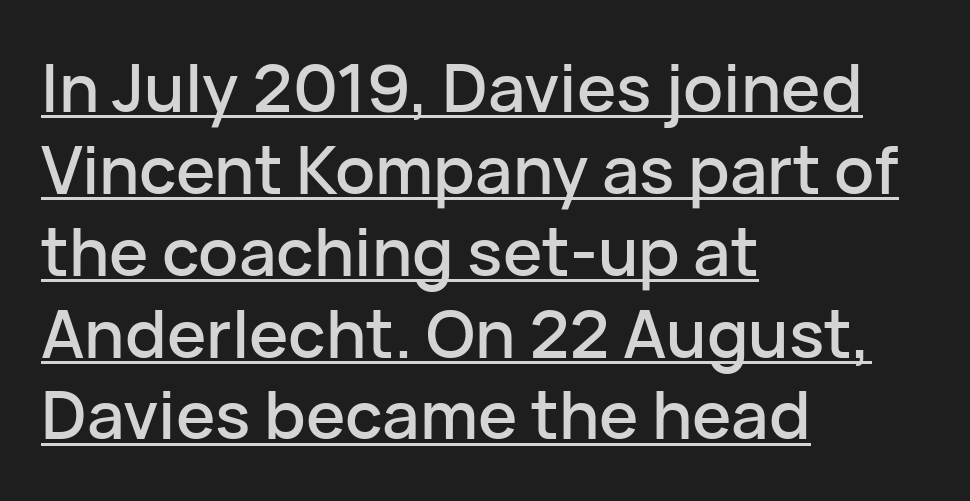
{"serif": "no", "italic": "no", "width": "normal", "stroke_contrast": "low", "x_height": "medium", "monospaced": "no", "underline": "yes", "align": "left", "line_spacing_ratio": 1.24, "letter_spacing": "normal", "letter_spacing_em": 0.0, "glyph_px": 66}
